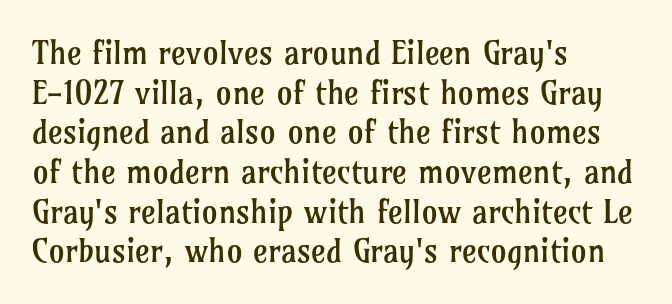
Q: Is the text bold? A: No.
Q: Is the text italic (slanted)? A: No, it is upright.
Q: Is the typeface a serif or a sans-serif typeface? A: Serif.
Q: Is the text underlined? A: No.
Q: How is the paragraph aligned? A: Left-aligned.
Q: Is the spacing between letters normal or unusually wide? A: Normal.
Q: Width (condensed, normal, or wide)? A: Normal.
Q: Stroke contrast? A: Low.
Q: x-height? A: Medium.
Q: Monospaced? A: No.
